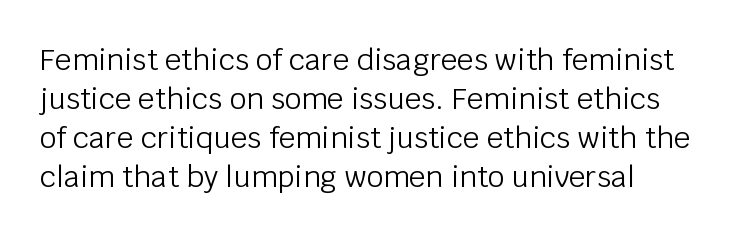
Q: Is the text bold? A: No.
Q: Is the text italic (slanted)? A: No, it is upright.
Q: Is the typeface a serif or a sans-serif typeface? A: Sans-serif.
Q: Is the text underlined? A: No.
Q: Is the spacing between letters normal or unusually wide? A: Normal.
Q: Is the spacing between lines tight, normal or loose? A: Normal.
Q: Width (condensed, normal, or wide)? A: Normal.
Q: Stroke contrast? A: Low.
Q: x-height? A: Large.
Q: Monospaced? A: No.
